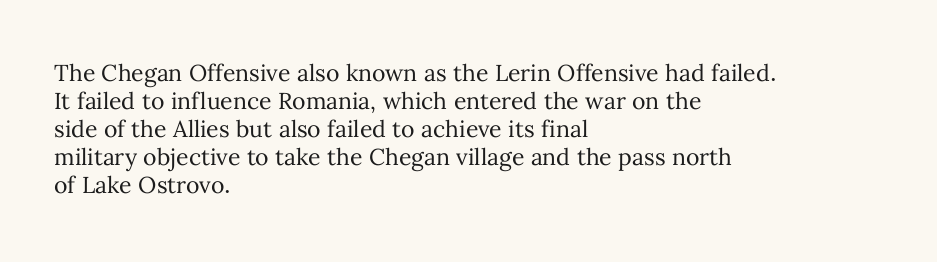
Every stem runs plumb, perpendicular to the baseline. Layout note: lines flush left. Decoration check: the copy has no underline. Short note: letters normally spaced.
